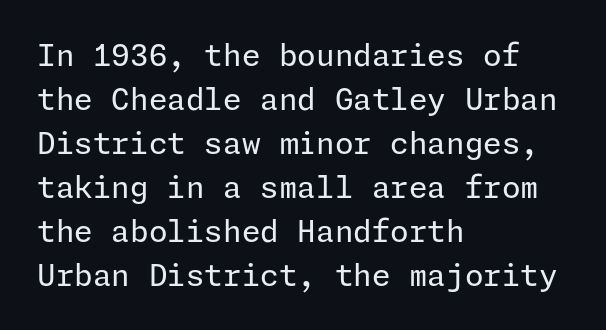
Q: Is the text bold? A: No.
Q: Is the text italic (slanted)? A: No, it is upright.
Q: Is the typeface a serif or a sans-serif typeface? A: Sans-serif.
Q: Is the text underlined? A: No.
Q: How is the paragraph aligned? A: Left-aligned.
Q: Is the spacing between letters normal or unusually wide? A: Normal.
Q: Is the spacing between lines tight, normal or loose? A: Normal.
Q: Width (condensed, normal, or wide)? A: Normal.
Q: Stroke contrast? A: Low.
Q: x-height? A: Medium.
